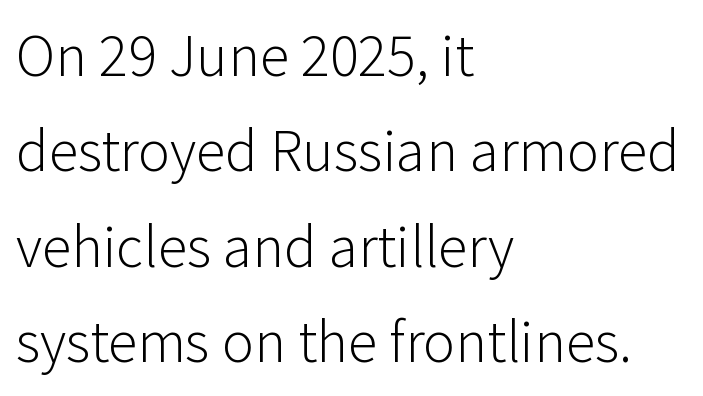
The foot of each line stays bare and open. You could not count columns in this text — the font is proportionally spaced. Reading down the column, the eye jumps a familiar distance to each next line. In terms of letterspacing, this is plain default setting. Unlike italic type, these characters show no tilt at all. In CSS terms this would be text-align: left.
